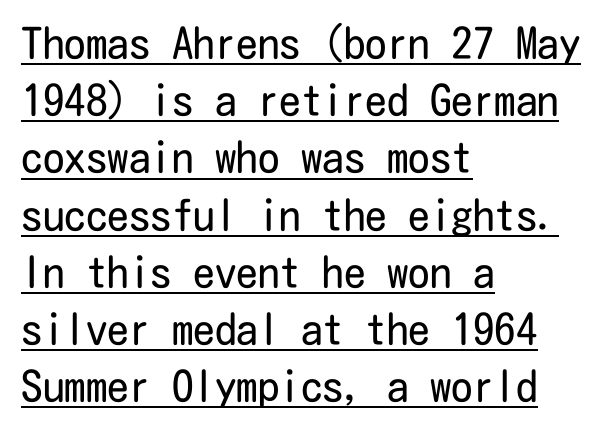
{"serif": "no", "italic": "no", "bold": "no", "weight": "regular", "width": "condensed", "stroke_contrast": "low", "x_height": "medium", "underline": "yes", "align": "left", "line_spacing": "normal", "line_spacing_ratio": 1.33, "letter_spacing": "normal", "letter_spacing_em": 0.0, "glyph_px": 43}
